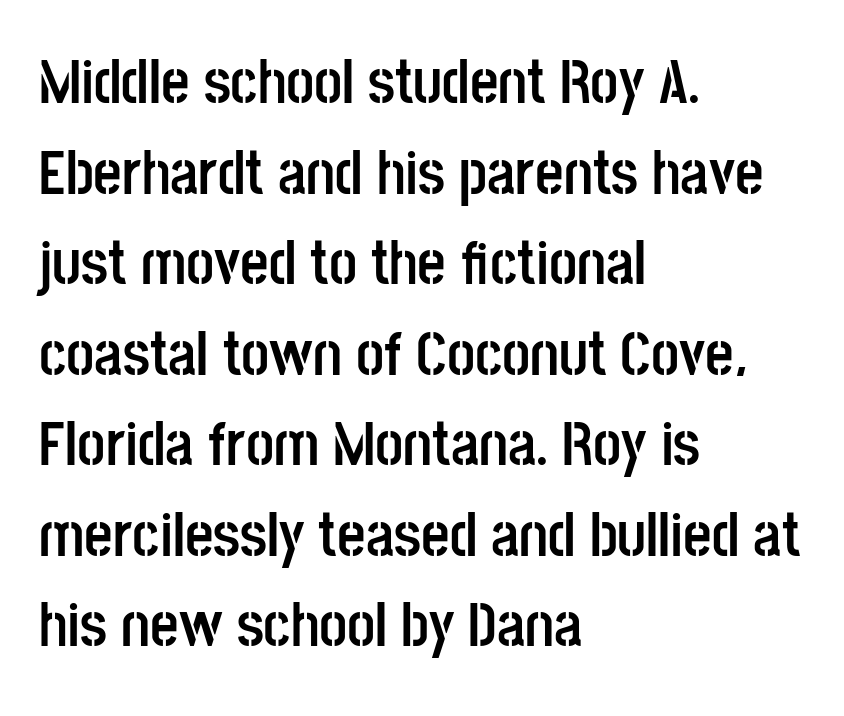
The image shows 62 px semibold, condensed sans-serif type, upright; set left-aligned, normal line spacing (1.46x), normal letter spacing, not underlined; low stroke contrast and a large x-height.
